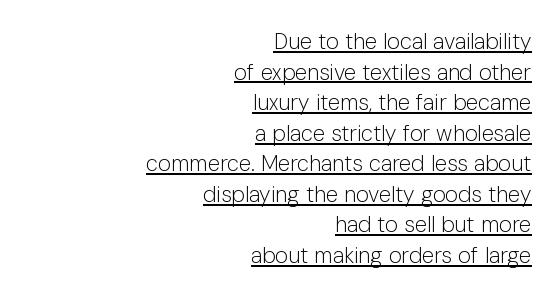
The image shows 22 px text type, upright; set right-aligned, normal line spacing (1.39x), normal letter spacing, underlined.
